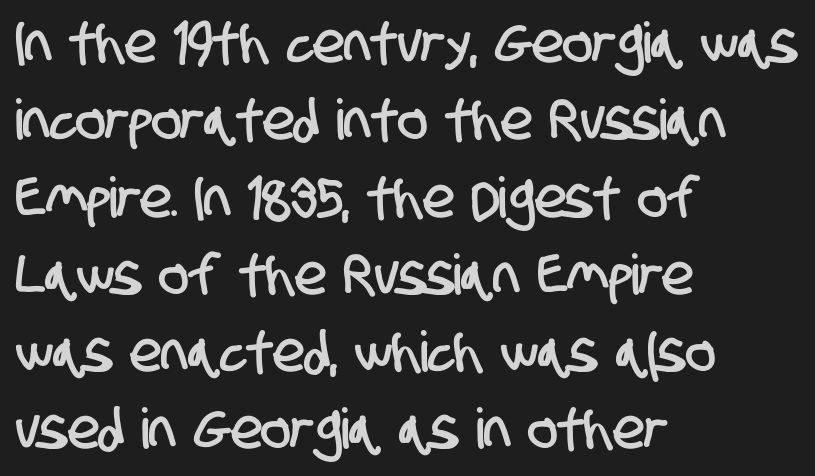
Q: Is the typeface a serif or a sans-serif typeface? A: Sans-serif.
Q: Is the text underlined? A: No.
Q: How is the paragraph aligned? A: Left-aligned.
Q: Is the spacing between letters normal or unusually wide? A: Normal.
Q: Is the spacing between lines tight, normal or loose? A: Normal.
Q: Width (condensed, normal, or wide)? A: Condensed.
Q: Stroke contrast? A: Low.
Q: x-height? A: Large.
Q: Monospaced? A: No.
